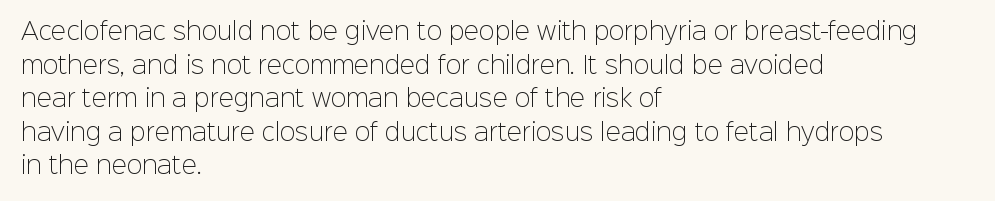
Q: Is the text bold? A: No.
Q: Is the text italic (slanted)? A: No, it is upright.
Q: Is the text underlined? A: No.
Q: How is the paragraph aligned? A: Left-aligned.
Q: Is the spacing between letters normal or unusually wide? A: Normal.
Q: Is the spacing between lines tight, normal or loose? A: Normal.
